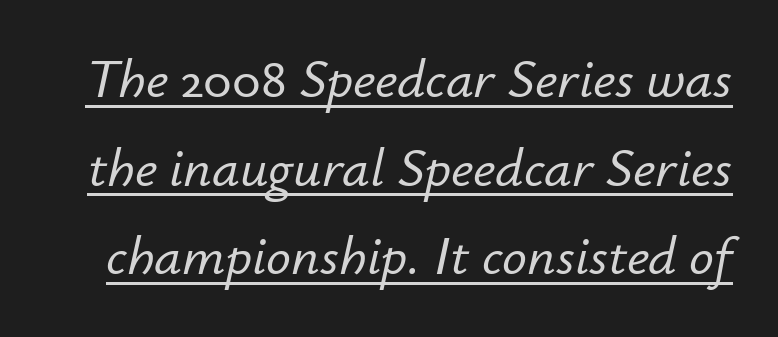
The image shows 55 px text type, italic (leaning right); set normal line spacing (1.61x), normal letter spacing, underlined; low stroke contrast and a small x-height.
